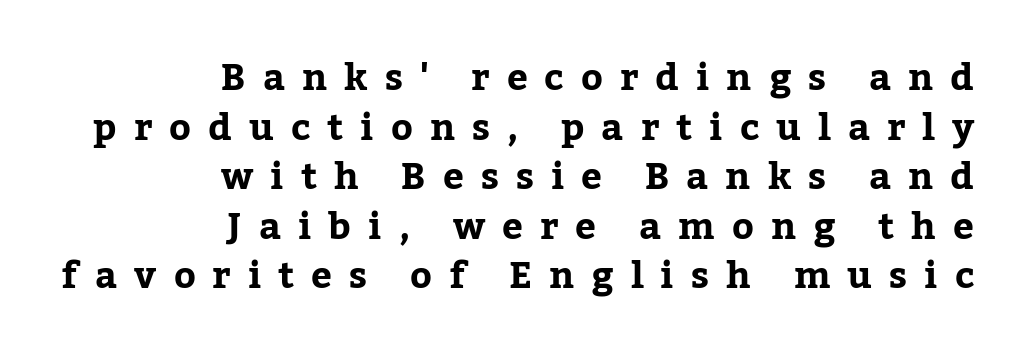
Clear beneath every line of the passage. Letter spacing: wide. Notice how descenders clear the ascenders below comfortably — that's standard leading. A dark, heavy texture on the line: the type is bold. Do the characters align in a grid? No, the font is proportional. Every stem runs plumb, perpendicular to the baseline.
